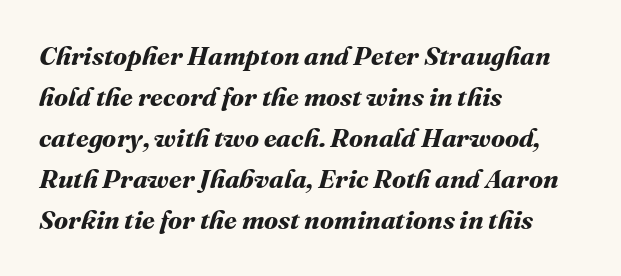
The image shows 26 px bold type; set left-aligned, normal line spacing (1.58x), normal letter spacing, not underlined.
